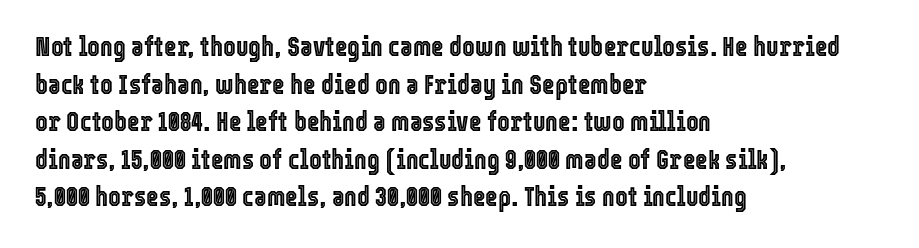
{"italic": "no", "underline": "no", "align": "left", "line_spacing": "normal", "line_spacing_ratio": 1.39, "letter_spacing": "normal", "letter_spacing_em": 0.0, "glyph_px": 27}
